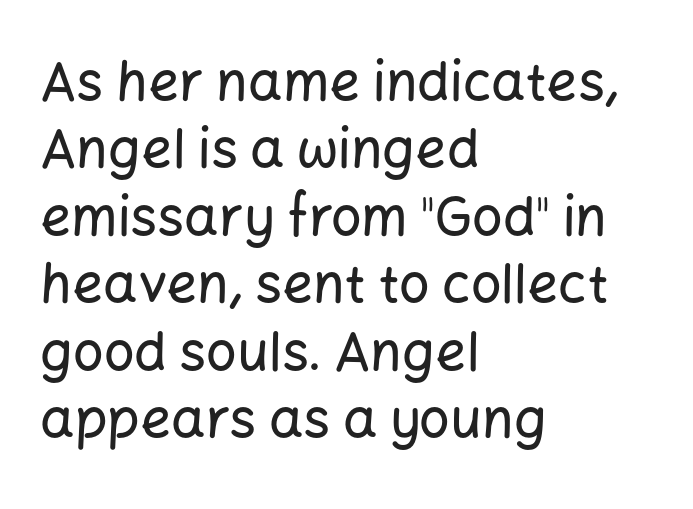
The image shows 54 px sans-serif type, upright; set left-aligned, normal line spacing (1.25x), normal letter spacing, not underlined; low stroke contrast and a medium x-height.
